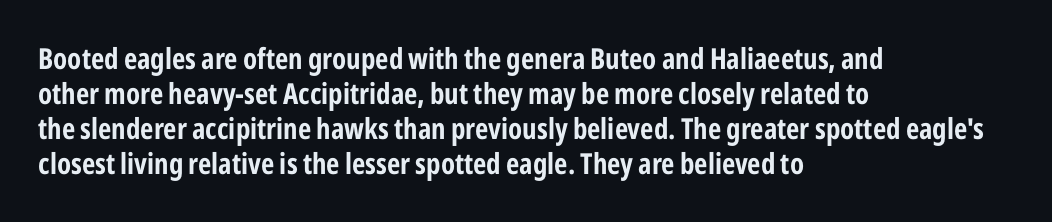
The image shows 29 px bold, condensed sans-serif type, upright; set left-aligned, line spacing 1.21x, normal letter spacing, not underlined; low stroke contrast and a medium x-height.
